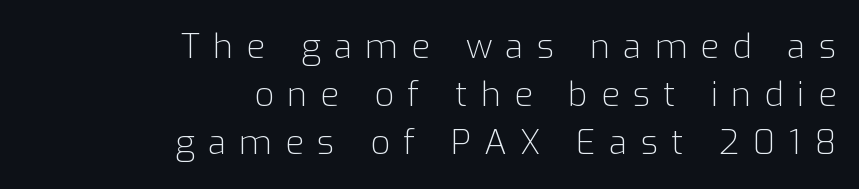
One-word summary of the alignment: right. Nope, not italic — everything's standing straight. You could not count columns in this text — the font is proportionally spaced. Descender tails drop into unmarked territory. Counters stay open thanks to moderate or lighter strokes. Letter spacing: wide.
